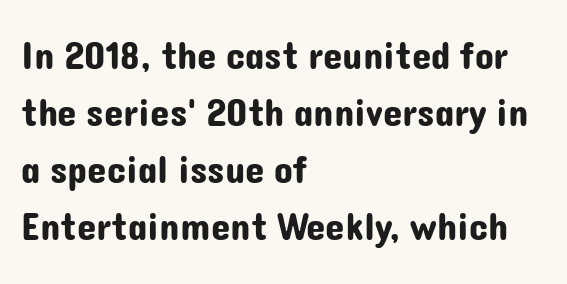
Q: Is the text italic (slanted)? A: No, it is upright.
Q: Is the typeface a serif or a sans-serif typeface? A: Sans-serif.
Q: Is the text underlined? A: No.
Q: How is the paragraph aligned? A: Left-aligned.
Q: Is the spacing between letters normal or unusually wide? A: Normal.
Q: Is the spacing between lines tight, normal or loose? A: Normal.
Q: Width (condensed, normal, or wide)? A: Normal.
Q: Stroke contrast? A: Low.
Q: x-height? A: Medium.
Q: Monospaced? A: No.
